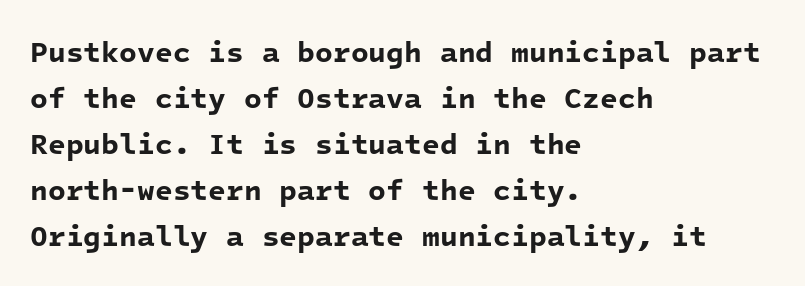
{"serif": "no", "bold": "yes", "weight": "bold", "width": "normal", "stroke_contrast": "low", "x_height": "medium", "monospaced": "yes", "underline": "no", "align": "left", "line_spacing": "normal", "line_spacing_ratio": 1.59, "letter_spacing": "normal", "letter_spacing_em": 0.0, "glyph_px": 29}
